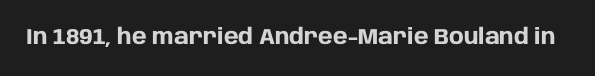
The image shows 22 px bold type, upright; set normal letter spacing, not underlined.
